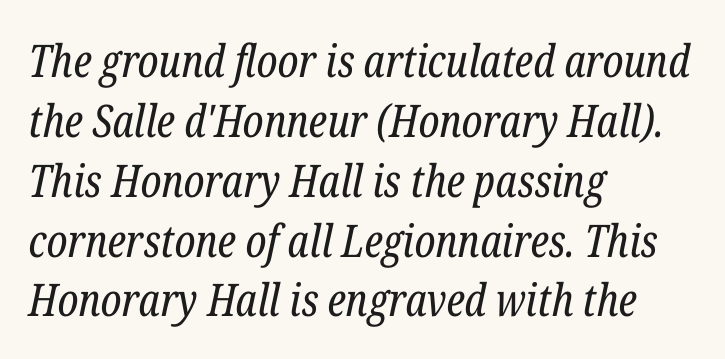
Q: Is the text bold? A: No.
Q: Is the text italic (slanted)? A: Yes, it leans right by about 12 degrees.
Q: Is the typeface a serif or a sans-serif typeface? A: Serif.
Q: Is the text underlined? A: No.
Q: How is the paragraph aligned? A: Left-aligned.
Q: Is the spacing between letters normal or unusually wide? A: Normal.
Q: Is the spacing between lines tight, normal or loose? A: Normal.
Q: Width (condensed, normal, or wide)? A: Condensed.
Q: Stroke contrast? A: Low.
Q: x-height? A: Medium.
Q: Monospaced? A: No.
